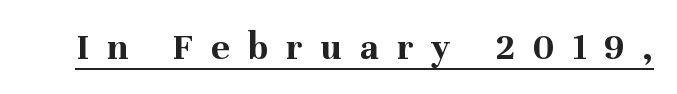
{"serif": "yes", "italic": "no", "bold": "yes", "weight": "bold", "width": "normal", "stroke_contrast": "medium", "x_height": "medium", "monospaced": "no", "underline": "yes", "letter_spacing": "wide", "letter_spacing_em": 0.47, "glyph_px": 39}
